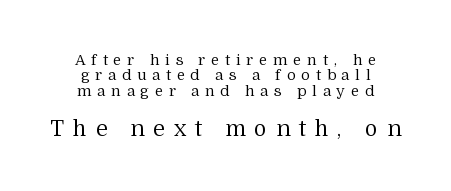
Q: Is the text bold? A: No.
Q: Is the text italic (slanted)? A: No, it is upright.
Q: Is the text underlined? A: No.
Q: How is the paragraph aligned? A: Centered.
Q: Is the spacing between letters normal or unusually wide? A: Unusually wide.
Q: Is the spacing between lines tight, normal or loose? A: Tight.
Q: Which block of text is set in a larger size, the first (top) or the second (bottom)? A: The second (bottom) one.
